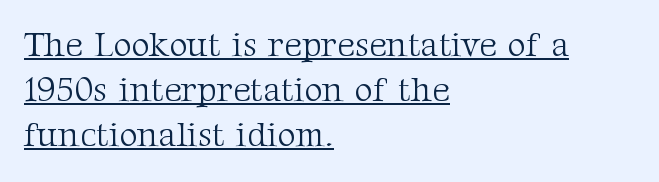
It's the straight-up-and-down kind of type. Note the varied advance widths — an 'i' is clearly narrower than an 'm'. Left-aligned paragraph, ragged on the right. Compared with a typical body face, this is equally light or lighter still. Characters follow at the spacing the type designer built in.
